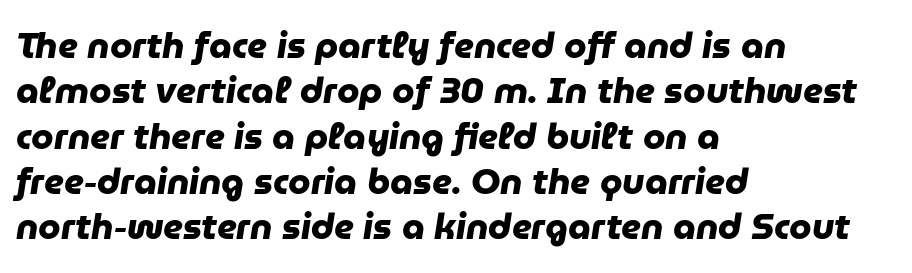
Q: Is the text bold? A: Yes.
Q: Is the typeface a serif or a sans-serif typeface? A: Sans-serif.
Q: Is the text underlined? A: No.
Q: How is the paragraph aligned? A: Left-aligned.
Q: Is the spacing between letters normal or unusually wide? A: Normal.
Q: Is the spacing between lines tight, normal or loose? A: Normal.
Q: Width (condensed, normal, or wide)? A: Normal.
Q: Stroke contrast? A: Low.
Q: x-height? A: Medium.
Q: Monospaced? A: No.
